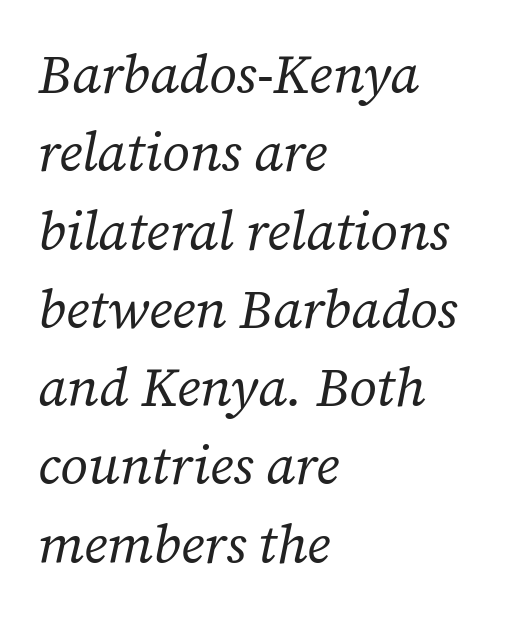
The image shows 54 px regular-weight serif type, italic (leaning right); set left-aligned, normal line spacing (1.45x), normal letter spacing, not underlined; low stroke contrast and a medium x-height.
